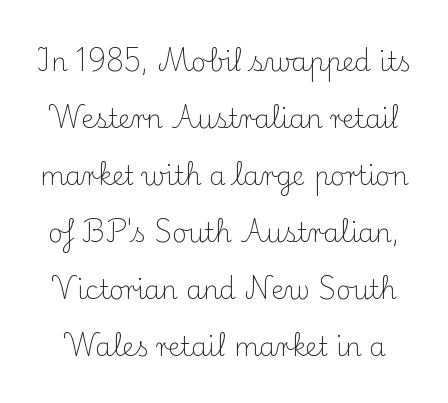
The image shows 26 px text type, upright; set loose line spacing (2.19x), normal letter spacing, not underlined.
